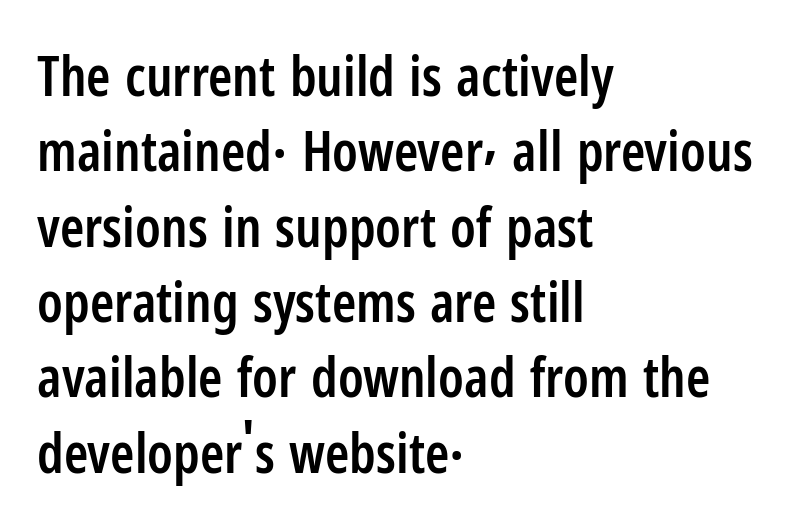
Q: Is the text bold? A: Semi-bold.
Q: Is the text italic (slanted)? A: No, it is upright.
Q: Is the typeface a serif or a sans-serif typeface? A: Sans-serif.
Q: Is the text underlined? A: No.
Q: How is the paragraph aligned? A: Left-aligned.
Q: Is the spacing between letters normal or unusually wide? A: Normal.
Q: Is the spacing between lines tight, normal or loose? A: Normal.
Q: Width (condensed, normal, or wide)? A: Condensed.
Q: Stroke contrast? A: Low.
Q: x-height? A: Medium.
Q: Monospaced? A: No.
